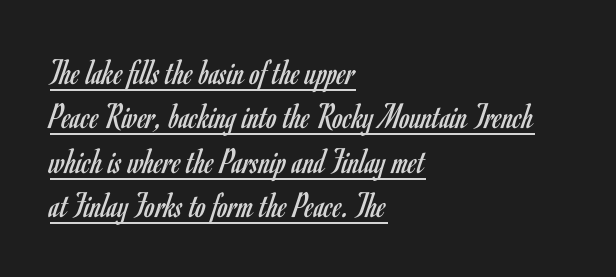
Look at the tracking — it's just the regular setting, nothing added. Horizontal alignment here is leftward, the default for most running prose. The passage shown is typed in a proportional face where columns would drift. These characters rest on top of a visible drawn line. No chunkiness to these letters — they're not bold.
